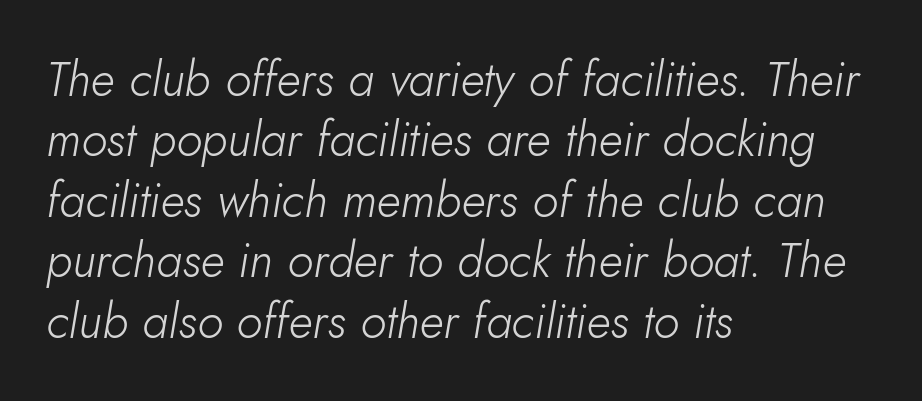
Do the characters align in a grid? No, the font is proportional. Compared with a typical body face, this is equally light or lighter still. Notice how the stems are inclined rather than vertical — that's the hallmark of italics. Every row of glyphs begins at an identical x-position on the left. A clean baseline with only descenders dipping below it.
